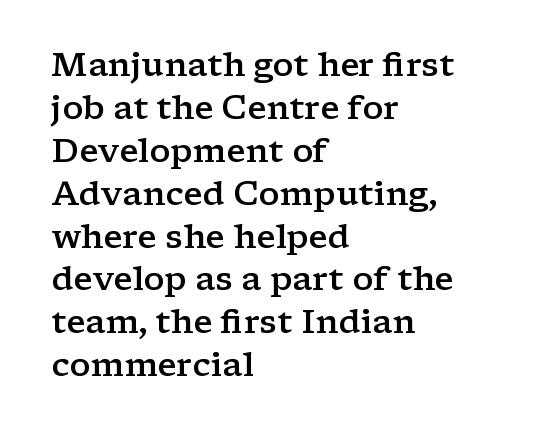
Q: Is the text bold? A: Semi-bold.
Q: Is the text italic (slanted)? A: No, it is upright.
Q: Is the typeface a serif or a sans-serif typeface? A: Serif.
Q: Is the text underlined? A: No.
Q: How is the paragraph aligned? A: Left-aligned.
Q: Is the spacing between letters normal or unusually wide? A: Normal.
Q: Is the spacing between lines tight, normal or loose? A: Normal.
Q: Width (condensed, normal, or wide)? A: Wide.
Q: Stroke contrast? A: Low.
Q: x-height? A: Medium.
Q: Monospaced? A: No.
